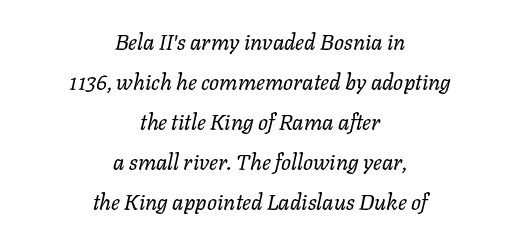
Q: Is the text bold? A: No.
Q: Is the text italic (slanted)? A: Yes, it leans right by about 11 degrees.
Q: Is the text underlined? A: No.
Q: How is the paragraph aligned? A: Centered.
Q: Is the spacing between letters normal or unusually wide? A: Normal.
